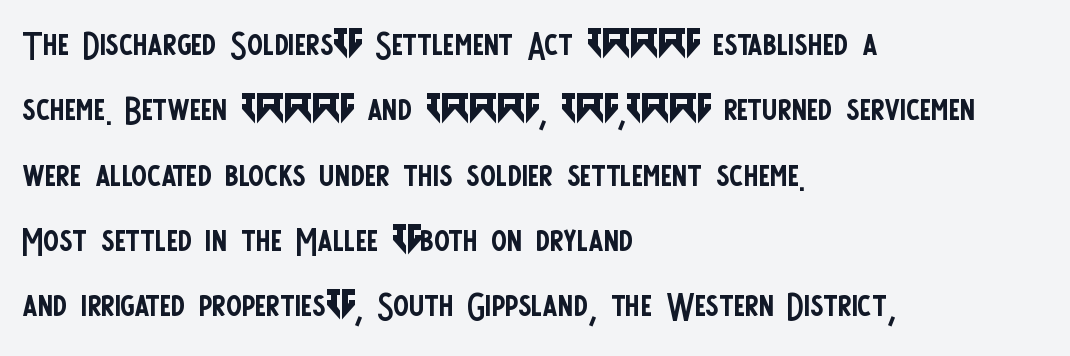
Rows of type keep a routine distance in the vertical direction. Which margin do the lines hug? The left one — the right edge is uneven. The rendering uses natural spacing where letterforms have individual widths. Rendered with straight, roman letterforms. Words appear dense and cohesive because spacing is normal. Weight: regular or lighter.
